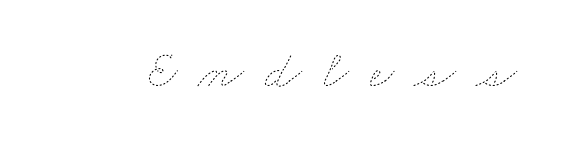
Q: Is the text bold? A: No.
Q: Is the text underlined? A: No.
Q: Is the spacing between letters normal or unusually wide? A: Unusually wide.
Q: Width (condensed, normal, or wide)? A: Wide.
Q: Stroke contrast? A: Low.
Q: x-height? A: Small.
Q: Monospaced? A: No.
